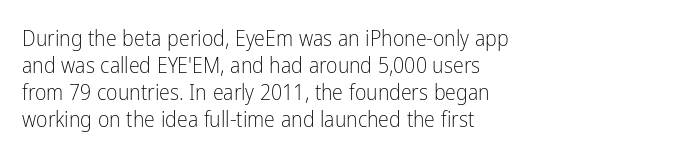
The image shows 22 px text type, upright; set left-aligned, line spacing 1.23x, normal letter spacing, not underlined.
